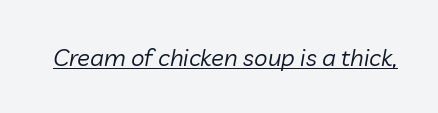
Think standard paragraph weight, or any step lighter than that. Notice how the stems are inclined rather than vertical — that's the hallmark of italics. The letters sit at their default tracking, neither squeezed nor spread. Check the space under the baseline: a stroke is drawn there.
